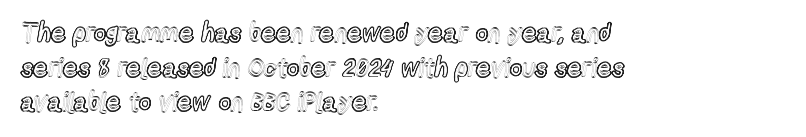
Q: Is the text italic (slanted)? A: Yes.
Q: Is the text underlined? A: No.
Q: How is the paragraph aligned? A: Left-aligned.
Q: Is the spacing between letters normal or unusually wide? A: Normal.
Q: Is the spacing between lines tight, normal or loose? A: Normal.
